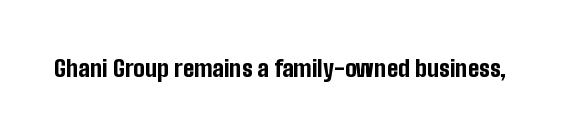
Notice how thick the strokes are: this is what a full bold looks like. In terms of letterspacing, this is plain default setting. The specimen omits any rule beneath the text block's lines. The lettering stays uniformly vertical, giving the passage a roman look.
